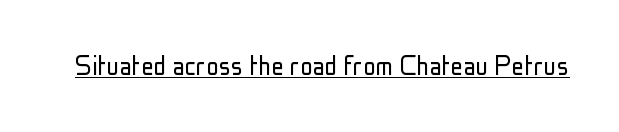
The letterforms sit shoulder to shoulder at normal distance. I'd call this a sans setting — the letters go barefoot. Every stem runs plumb, perpendicular to the baseline. Vertical stems look standard width or narrower in stroke. The glyphs are accompanied by a horizontal stroke just below them. This sample has the flowing, uneven cadence of proportional lettering.
